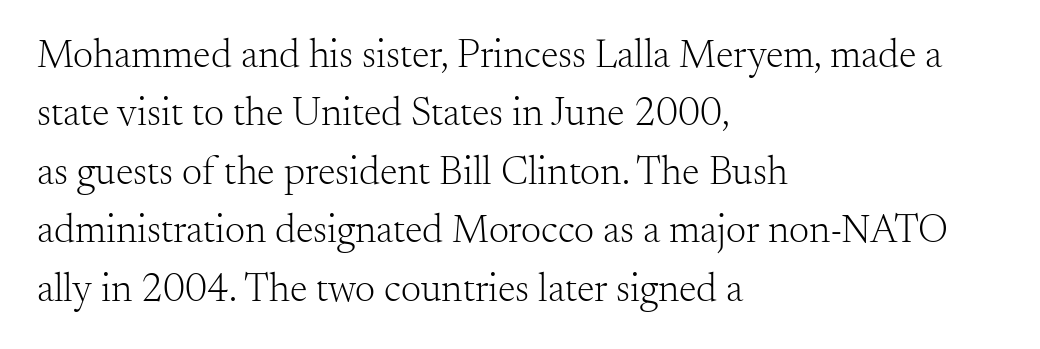
Q: Is the text bold? A: No.
Q: Is the text italic (slanted)? A: No, it is upright.
Q: Is the typeface a serif or a sans-serif typeface? A: Serif.
Q: Is the text underlined? A: No.
Q: How is the paragraph aligned? A: Left-aligned.
Q: Is the spacing between letters normal or unusually wide? A: Normal.
Q: Is the spacing between lines tight, normal or loose? A: Normal.
Q: Width (condensed, normal, or wide)? A: Normal.
Q: Stroke contrast? A: Medium.
Q: x-height? A: Small.
Q: Monospaced? A: No.
